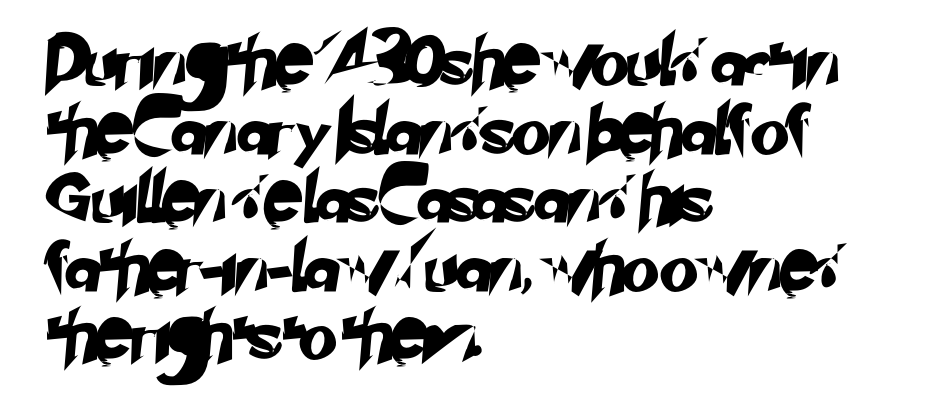
Q: Is the typeface a serif or a sans-serif typeface? A: Sans-serif.
Q: Is the text underlined? A: No.
Q: How is the paragraph aligned? A: Left-aligned.
Q: Is the spacing between letters normal or unusually wide? A: Normal.
Q: Is the spacing between lines tight, normal or loose? A: Normal.
Q: Width (condensed, normal, or wide)? A: Normal.
Q: Stroke contrast? A: Low.
Q: x-height? A: Small.
Q: Monospaced? A: No.
